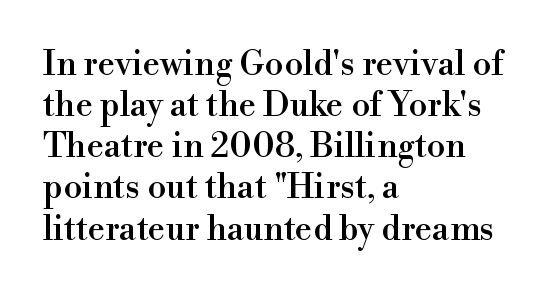
The axis of the letterforms is exactly vertical. Each letter keeps its own natural width here, so spacing adapts to shape. The letterforms sit shoulder to shoulder at normal distance. Unlike a clean sans, this face finishes its strokes with serifs. Each line starts at the same left margin while the right side varies. Check under the words: just untouched page.
